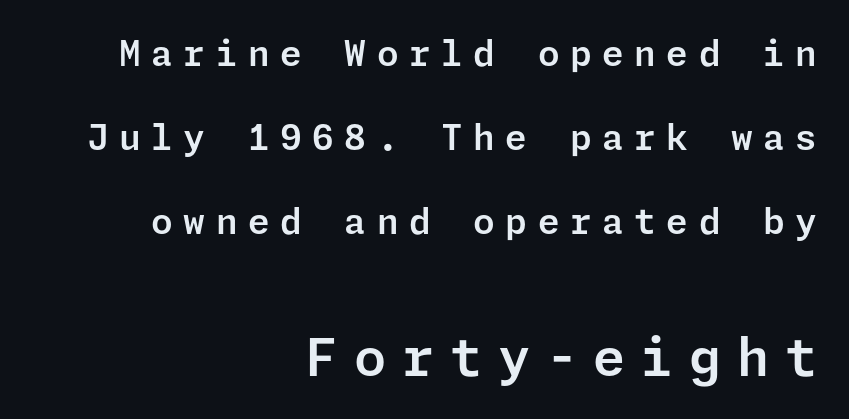
Q: Is the text italic (slanted)? A: No, it is upright.
Q: Is the typeface a serif or a sans-serif typeface? A: Sans-serif.
Q: Is the text underlined? A: No.
Q: How is the paragraph aligned? A: Right-aligned.
Q: Is the spacing between letters normal or unusually wide? A: Unusually wide.
Q: Is the spacing between lines tight, normal or loose? A: Loose.
Q: Which block of text is set in a larger size, the first (top) or the second (bottom)? A: The second (bottom) one.
Q: Width (condensed, normal, or wide)? A: Normal.
Q: Stroke contrast? A: Low.
Q: x-height? A: Medium.
